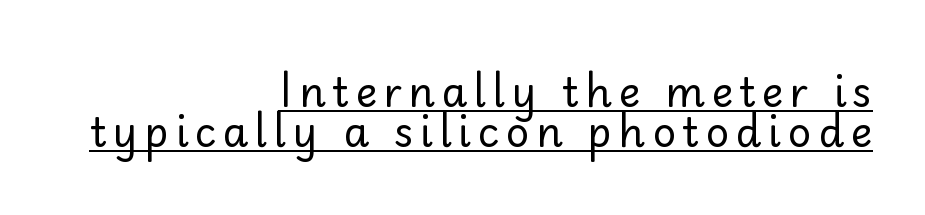
{"serif": "no", "italic": "no", "bold": "no", "weight": "regular", "width": "normal", "stroke_contrast": "low", "x_height": "small", "monospaced": "no", "underline": "yes", "align": "right", "line_spacing": "tight", "line_spacing_ratio": 0.97, "glyph_px": 41}
